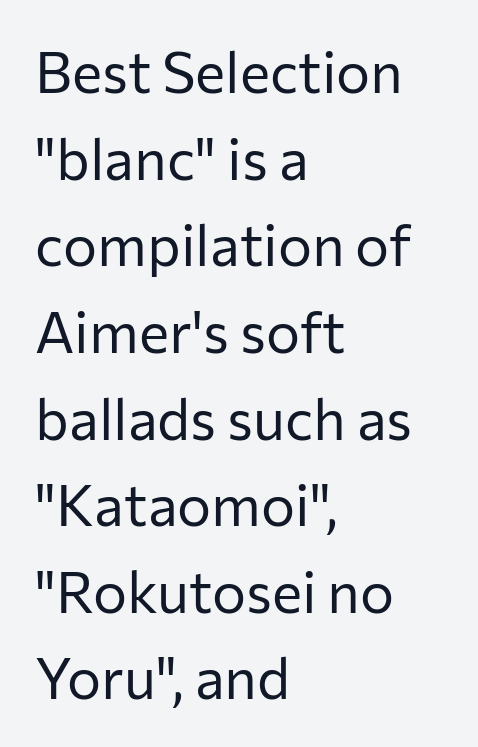
Q: Is the text bold? A: No.
Q: Is the text italic (slanted)? A: No, it is upright.
Q: Is the typeface a serif or a sans-serif typeface? A: Sans-serif.
Q: Is the text underlined? A: No.
Q: How is the paragraph aligned? A: Left-aligned.
Q: Is the spacing between letters normal or unusually wide? A: Normal.
Q: Is the spacing between lines tight, normal or loose? A: Normal.
Q: Width (condensed, normal, or wide)? A: Normal.
Q: Stroke contrast? A: Low.
Q: x-height? A: Medium.
Q: Monospaced? A: No.
